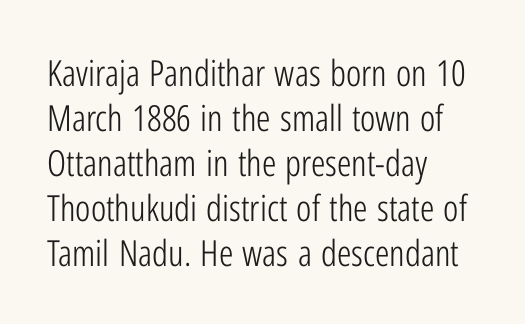
The image shows 36 px light, condensed sans-serif type, upright; set left-aligned, normal line spacing (1.25x), normal letter spacing, not underlined; low stroke contrast and a medium x-height.
